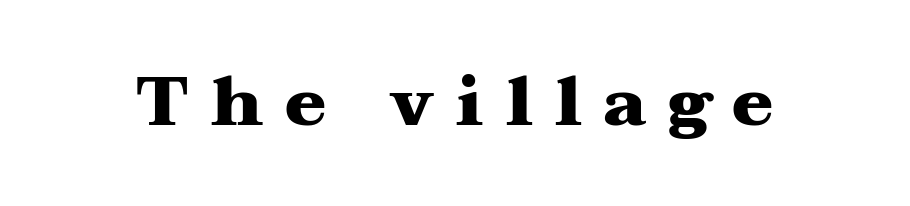
{"serif": "yes", "italic": "no", "bold": "yes", "weight": "heavy", "width": "wide", "stroke_contrast": "medium", "x_height": "medium", "monospaced": "no", "underline": "no", "letter_spacing": "wide", "letter_spacing_em": 0.32, "glyph_px": 69}
